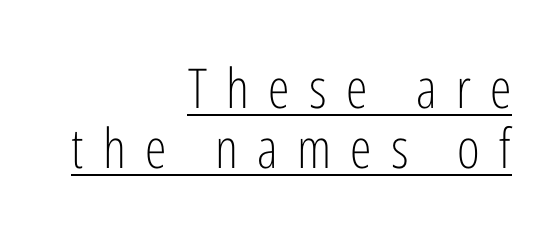
Reading down the column, the eye jumps only a short way to each next line. Unbolded letterforms with no extra heft. These characters rest on top of a visible drawn line. Each word looks stretched out because of the extra space between its letters. Varying glyph widths throughout — classic text-font behaviour. The font's upright variant was chosen for this text.
